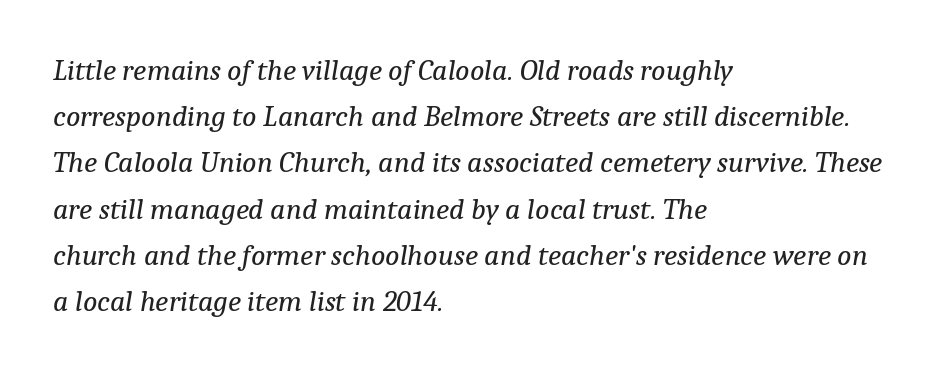
{"serif": "yes", "italic": "yes", "lean": "right", "slant_degrees": 9, "bold": "no", "weight": "regular", "width": "normal", "stroke_contrast": "low", "x_height": "medium", "monospaced": "no", "underline": "no", "align": "left", "line_spacing": "normal", "line_spacing_ratio": 1.54, "letter_spacing": "normal", "letter_spacing_em": 0.0, "glyph_px": 30}
